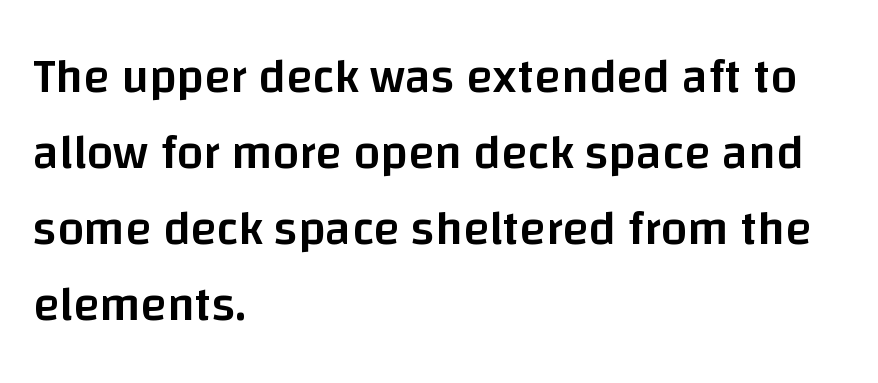
Any mark beneath the type? The region is blank. The horizontal fit of the characters is conventional and even. You could not count columns in this text — the font is proportionally spaced. The lines sit at an ordinary, default distance from one another.
